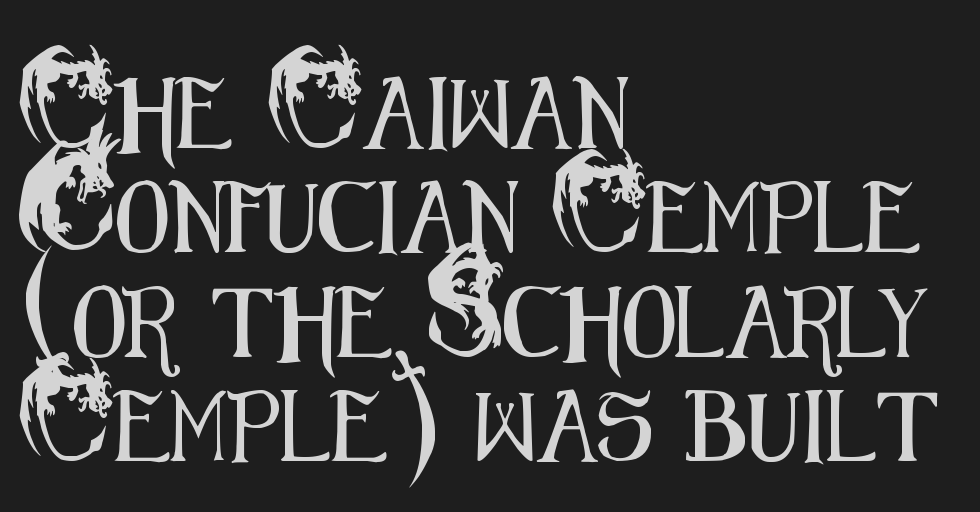
Q: Is the text italic (slanted)? A: No, it is upright.
Q: Is the typeface a serif or a sans-serif typeface? A: Sans-serif.
Q: Is the text underlined? A: No.
Q: How is the paragraph aligned? A: Left-aligned.
Q: Is the spacing between letters normal or unusually wide? A: Normal.
Q: Is the spacing between lines tight, normal or loose? A: Normal.
Q: Width (condensed, normal, or wide)? A: Condensed.
Q: Stroke contrast? A: Medium.
Q: x-height? A: Small.
Q: Monospaced? A: No.
